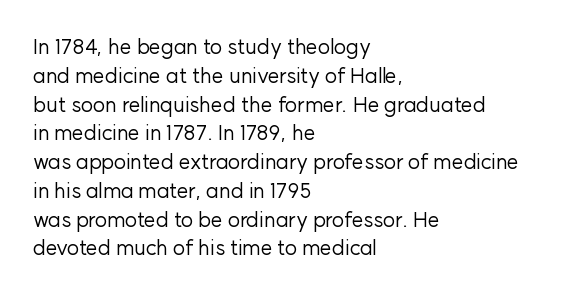
Q: Is the text bold? A: No.
Q: Is the text italic (slanted)? A: No, it is upright.
Q: Is the text underlined? A: No.
Q: How is the paragraph aligned? A: Left-aligned.
Q: Is the spacing between letters normal or unusually wide? A: Normal.
Q: Is the spacing between lines tight, normal or loose? A: Normal.
